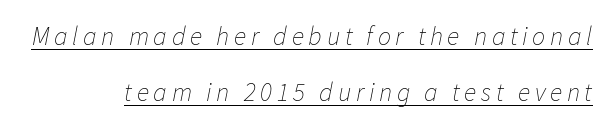
Q: Is the text bold? A: No.
Q: Is the text italic (slanted)? A: Yes, it leans right by about 11 degrees.
Q: Is the text underlined? A: Yes.
Q: How is the paragraph aligned? A: Right-aligned.
Q: Is the spacing between lines tight, normal or loose? A: Loose.
